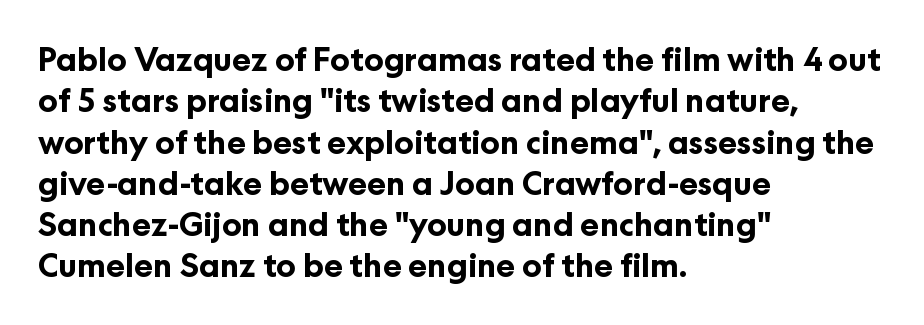
{"serif": "no", "italic": "no", "bold": "yes", "weight": "bold", "width": "normal", "stroke_contrast": "low", "x_height": "medium", "monospaced": "no", "underline": "no", "align": "left", "line_spacing": "normal", "line_spacing_ratio": 1.29, "letter_spacing": "normal", "letter_spacing_em": 0.0, "glyph_px": 32}
